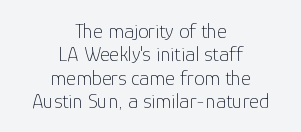
{"italic": "no", "bold": "no", "underline": "no", "align": "center", "line_spacing": "tight", "line_spacing_ratio": 1.11, "letter_spacing": "normal", "letter_spacing_em": 0.0, "glyph_px": 21}
